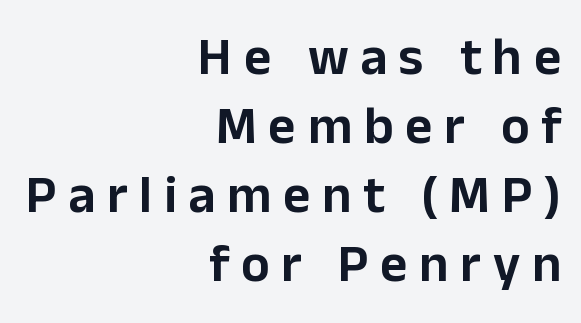
Q: Is the text italic (slanted)? A: No, it is upright.
Q: Is the typeface a serif or a sans-serif typeface? A: Sans-serif.
Q: Is the text underlined? A: No.
Q: How is the paragraph aligned? A: Right-aligned.
Q: Is the spacing between letters normal or unusually wide? A: Unusually wide.
Q: Is the spacing between lines tight, normal or loose? A: Normal.
Q: Width (condensed, normal, or wide)? A: Normal.
Q: Stroke contrast? A: Low.
Q: x-height? A: Medium.
Q: Monospaced? A: No.
